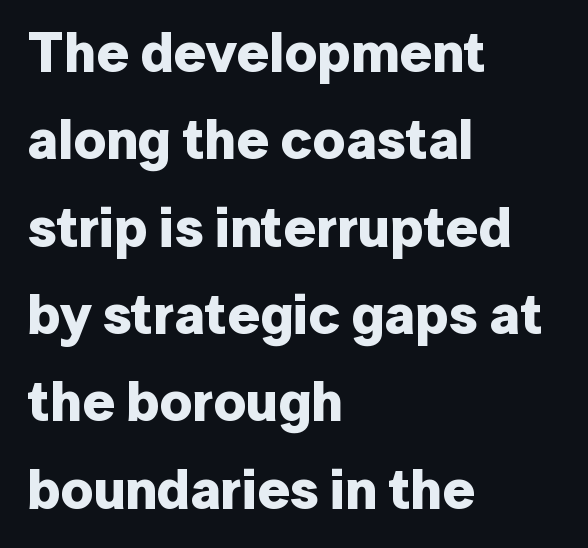
{"serif": "no", "italic": "no", "bold": "yes", "weight": "bold", "width": "normal", "stroke_contrast": "low", "x_height": "medium", "monospaced": "no", "underline": "no", "align": "left", "line_spacing": "normal", "line_spacing_ratio": 1.56, "letter_spacing": "normal", "letter_spacing_em": 0.0, "glyph_px": 56}
